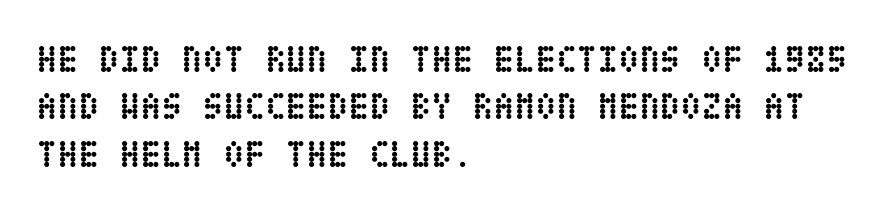
Q: Is the text bold? A: Yes.
Q: Is the text italic (slanted)? A: No, it is upright.
Q: Is the text underlined? A: No.
Q: How is the paragraph aligned? A: Left-aligned.
Q: Is the spacing between letters normal or unusually wide? A: Normal.
Q: Is the spacing between lines tight, normal or loose? A: Normal.
Q: Width (condensed, normal, or wide)? A: Condensed.
Q: Stroke contrast? A: Low.
Q: x-height? A: Large.
